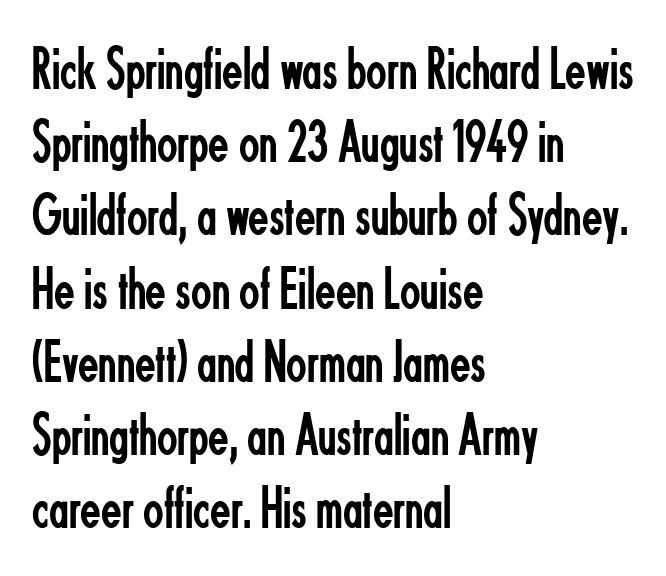
Q: Is the text bold? A: No.
Q: Is the text italic (slanted)? A: No, it is upright.
Q: Is the typeface a serif or a sans-serif typeface? A: Sans-serif.
Q: Is the text underlined? A: No.
Q: How is the paragraph aligned? A: Left-aligned.
Q: Is the spacing between letters normal or unusually wide? A: Normal.
Q: Width (condensed, normal, or wide)? A: Condensed.
Q: Stroke contrast? A: Low.
Q: x-height? A: Small.
Q: Monospaced? A: No.
